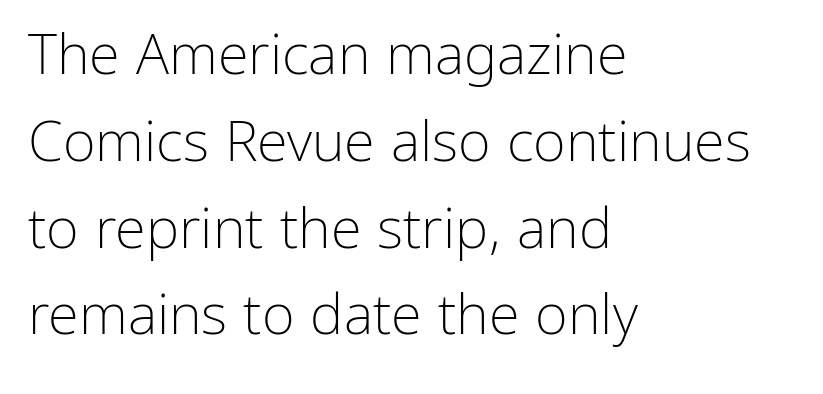
{"serif": "no", "italic": "no", "bold": "no", "weight": "light", "width": "normal", "stroke_contrast": "low", "x_height": "medium", "monospaced": "no", "underline": "no", "align": "left", "line_spacing": "normal", "line_spacing_ratio": 1.55, "letter_spacing": "normal", "letter_spacing_em": 0.0, "glyph_px": 56}
